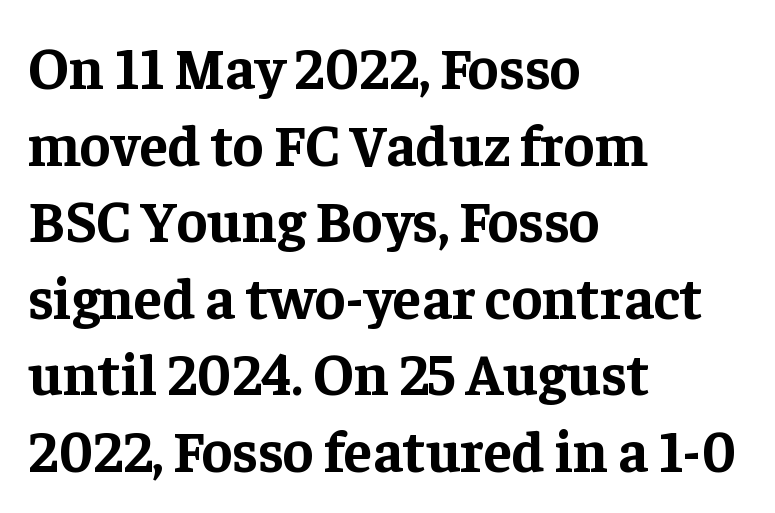
Q: Is the text bold? A: Yes.
Q: Is the text italic (slanted)? A: No, it is upright.
Q: Is the typeface a serif or a sans-serif typeface? A: Serif.
Q: Is the text underlined? A: No.
Q: How is the paragraph aligned? A: Left-aligned.
Q: Is the spacing between letters normal or unusually wide? A: Normal.
Q: Is the spacing between lines tight, normal or loose? A: Normal.
Q: Width (condensed, normal, or wide)? A: Normal.
Q: Stroke contrast? A: Low.
Q: x-height? A: Medium.
Q: Monospaced? A: No.
